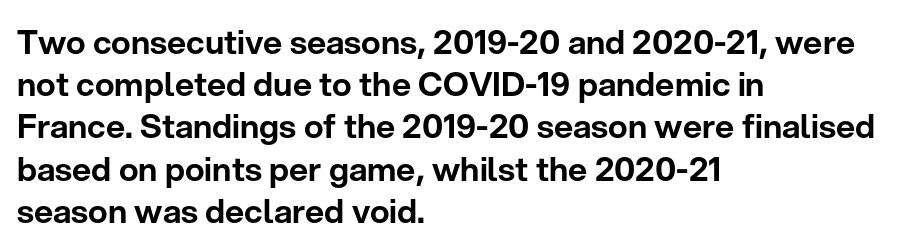
{"serif": "no", "italic": "no", "width": "normal", "stroke_contrast": "low", "x_height": "medium", "monospaced": "no", "underline": "no", "align": "left", "line_spacing": "normal", "line_spacing_ratio": 1.28, "letter_spacing": "normal", "letter_spacing_em": 0.0, "glyph_px": 33}
